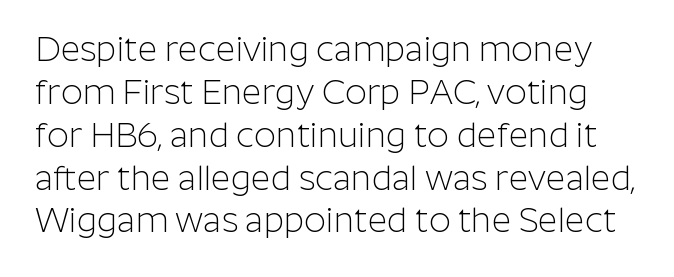
Summary of vertical rhythm: regular, with standard interline spacing. A typesetter would call this zero additional tracking. A typesetter would call this proportional, since set widths differ per character. Check the space under the baseline: it is left empty. This is sans-serif lettering, the kind often seen on screens and signage. Weight class: somewhere from thin through regular.
